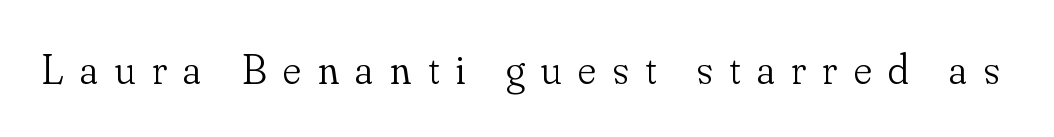
{"serif": "yes", "italic": "no", "bold": "no", "weight": "light", "width": "normal", "stroke_contrast": "low", "x_height": "small", "monospaced": "no", "underline": "no", "letter_spacing": "wide", "letter_spacing_em": 0.4, "glyph_px": 42}
